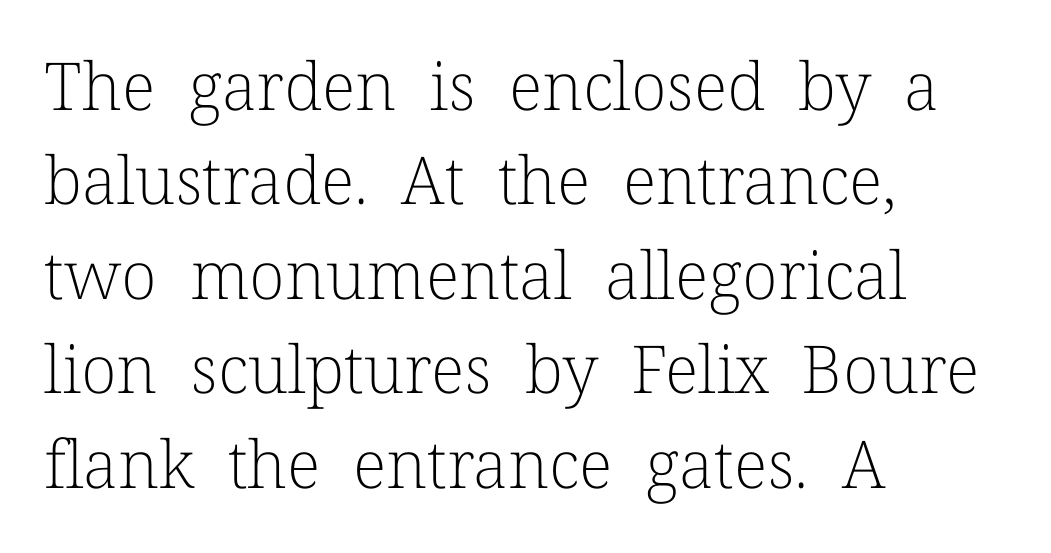
The image shows 66 px light serif type, upright; set left-aligned, normal line spacing (1.43x), normal letter spacing, not underlined; low stroke contrast and a medium x-height.
